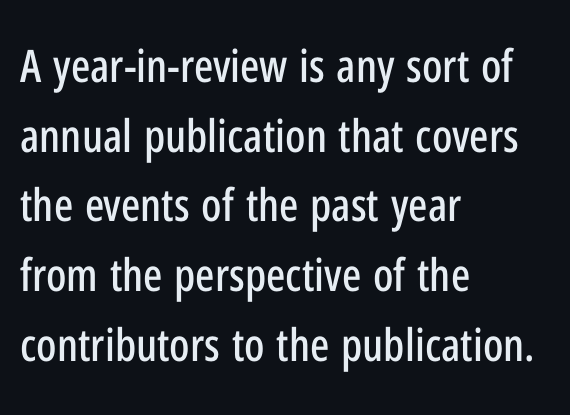
The setting favours the left margin, as ordinary paragraphs usually do. Serifs: no, the terminals of the letterforms are clean. A bare baseline throughout the passage. The letters advance in unequal steps, a hallmark of proportional type.
